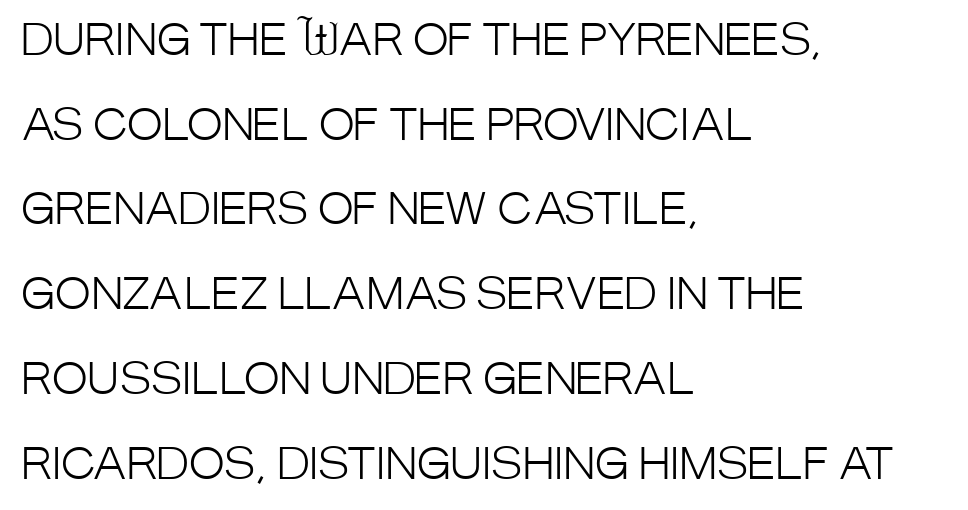
{"serif": "no", "italic": "no", "bold": "no", "weight": "light", "width": "condensed", "stroke_contrast": "low", "x_height": "large", "monospaced": "no", "underline": "no", "align": "left", "line_spacing": "loose", "line_spacing_ratio": 1.97, "letter_spacing": "normal", "letter_spacing_em": 0.0, "glyph_px": 43}
